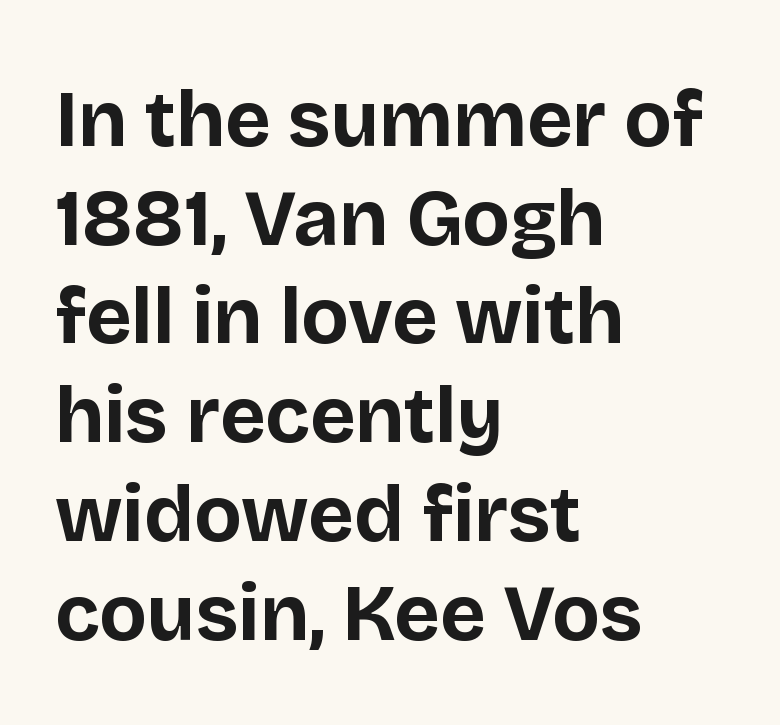
{"serif": "no", "italic": "no", "bold": "yes", "weight": "bold", "width": "normal", "stroke_contrast": "low", "x_height": "large", "monospaced": "no", "underline": "no", "align": "left", "line_spacing": "normal", "line_spacing_ratio": 1.25, "letter_spacing": "normal", "letter_spacing_em": 0.0, "glyph_px": 79}
